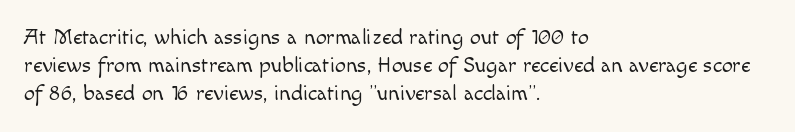
{"italic": "no", "bold": "no", "underline": "no", "align": "left", "line_spacing": "normal", "line_spacing_ratio": 1.28, "letter_spacing": "normal", "letter_spacing_em": 0.0, "glyph_px": 22}
